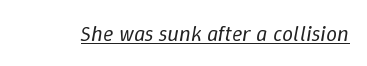
The image shows 22 px text type, italic (leaning right); set normal letter spacing, underlined.
